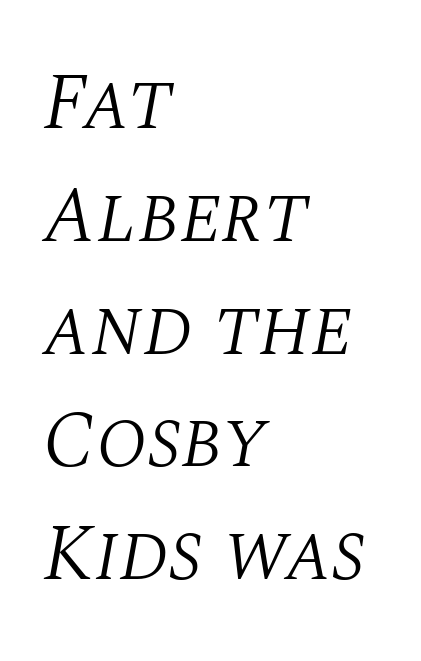
Q: Is the text bold? A: No.
Q: Is the text italic (slanted)? A: Yes, it leans right by about 10 degrees.
Q: Is the typeface a serif or a sans-serif typeface? A: Serif.
Q: Is the text underlined? A: No.
Q: How is the paragraph aligned? A: Left-aligned.
Q: Is the spacing between letters normal or unusually wide? A: Normal.
Q: Is the spacing between lines tight, normal or loose? A: Normal.
Q: Width (condensed, normal, or wide)? A: Normal.
Q: Stroke contrast? A: Medium.
Q: x-height? A: Large.
Q: Monospaced? A: No.
